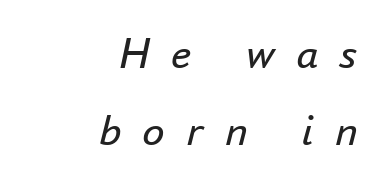
{"italic": "yes", "lean": "right", "slant_degrees": 16, "bold": "no", "weight": "regular", "width": "normal", "stroke_contrast": "low", "x_height": "small", "monospaced": "no", "underline": "no", "align": "right", "line_spacing_ratio": 1.71, "letter_spacing": "wide", "letter_spacing_em": 0.47, "glyph_px": 45}
